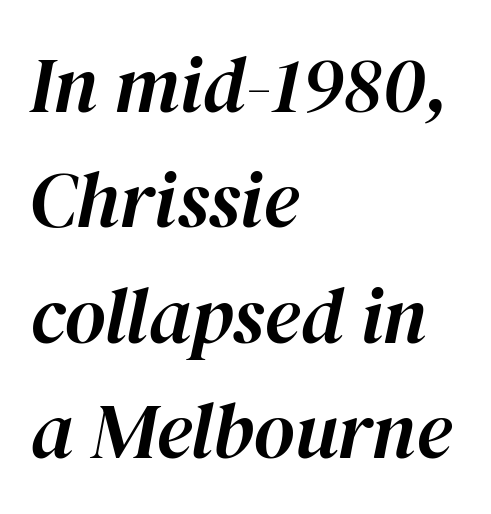
The image shows 79 px text type, italic (leaning right); set left-aligned, normal line spacing (1.46x), normal letter spacing, not underlined; high stroke contrast and a medium x-height.
